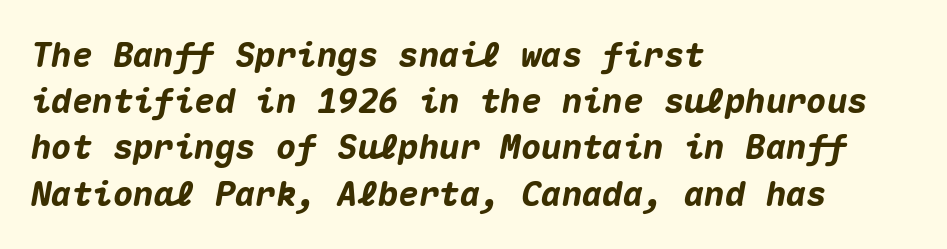
{"italic": "yes", "lean": "right", "slant_degrees": 10, "bold": "yes", "weight": "heavy", "width": "normal", "stroke_contrast": "medium", "x_height": "medium", "monospaced": "yes", "underline": "no", "align": "left", "line_spacing": "normal", "line_spacing_ratio": 1.36, "letter_spacing": "normal", "letter_spacing_em": 0.0, "glyph_px": 34}
